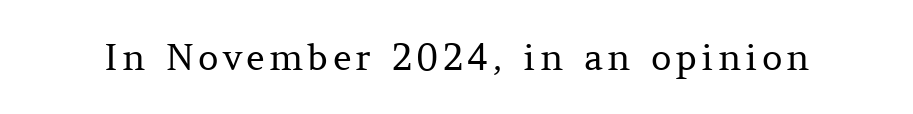
{"serif": "yes", "italic": "no", "bold": "no", "weight": "regular", "width": "normal", "stroke_contrast": "medium", "x_height": "medium", "monospaced": "no", "underline": "no", "glyph_px": 36}
